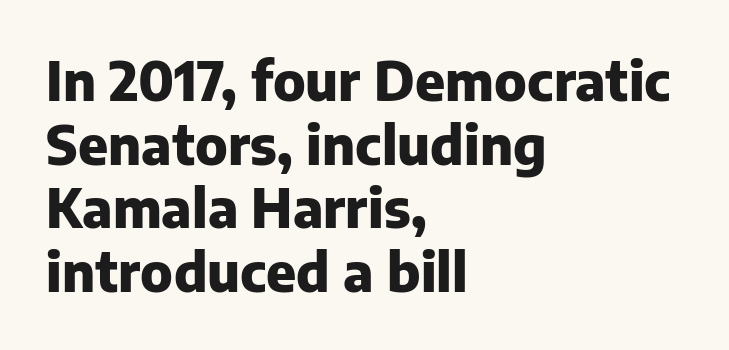
The image shows 53 px heavy sans-serif type, upright; set left-aligned, line spacing 1.2x, normal letter spacing, not underlined; low stroke contrast and a medium x-height.
